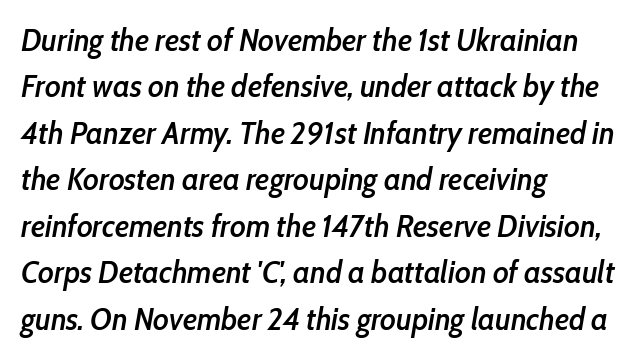
The image shows 31 px semibold, condensed type, italic (leaning right); set left-aligned, normal line spacing (1.5x), normal letter spacing, not underlined; low stroke contrast and a medium x-height.
